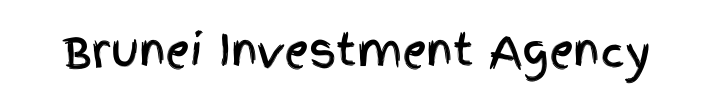
{"serif": "no", "italic": "no", "width": "condensed", "x_height": "large", "monospaced": "no", "underline": "no", "letter_spacing": "normal", "letter_spacing_em": 0.0, "glyph_px": 43}
